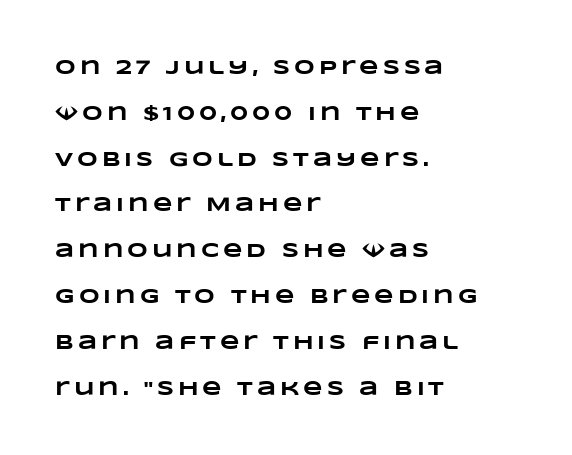
The space beneath each line is pristine and unruled. Chunky letters — that's bold for sure. The text block is weighted toward the left margin, trailing off unevenly rightward. Widely set lines give the paragraph a tall, airy silhouette. The tracking jumps out immediately: characters are airy and widely separated.
